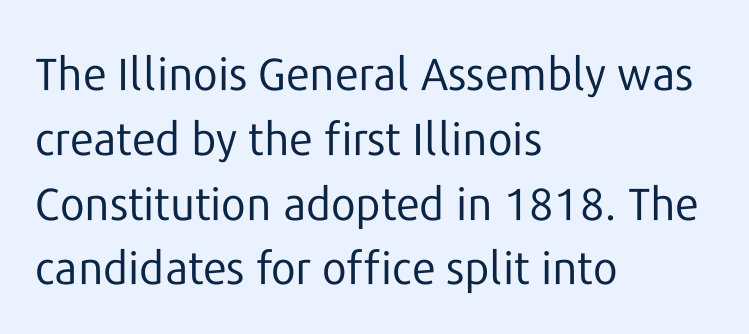
Do the characters align in a grid? No, the font is proportional. If you drew a line through each stem, it would be perfectly vertical. What's the leading like? Ordinary, nothing unusual. I'd call this a sans setting — the letters go barefoot.
